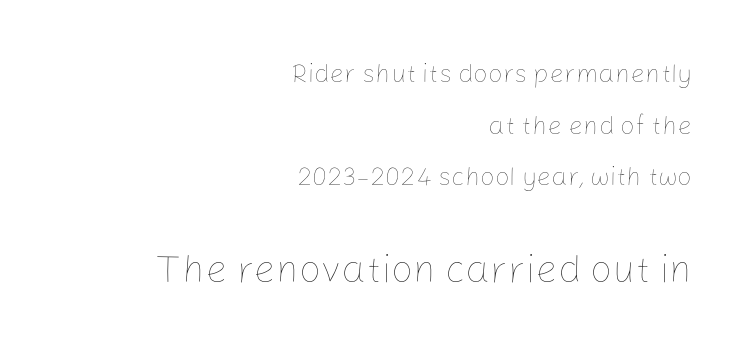
The image shows 39 px thin type, upright; set right-aligned, loose line spacing (1.99x), normal letter spacing, not underlined; the second (bottom) block is 1.5x larger; low stroke contrast and a medium x-height.
